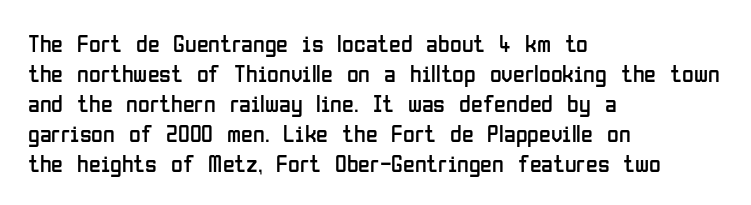
Honestly, there is no underline to notice here at all. The font's upright variant was chosen for this text. Horizontally, the lines are justified to the leading edge only. Bold? No — there's no thickening of the strokes.
